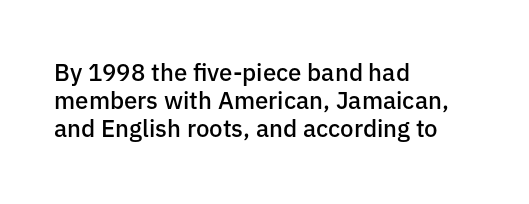
Q: Is the text bold? A: Semi-bold.
Q: Is the text italic (slanted)? A: No, it is upright.
Q: Is the text underlined? A: No.
Q: How is the paragraph aligned? A: Left-aligned.
Q: Is the spacing between letters normal or unusually wide? A: Normal.
